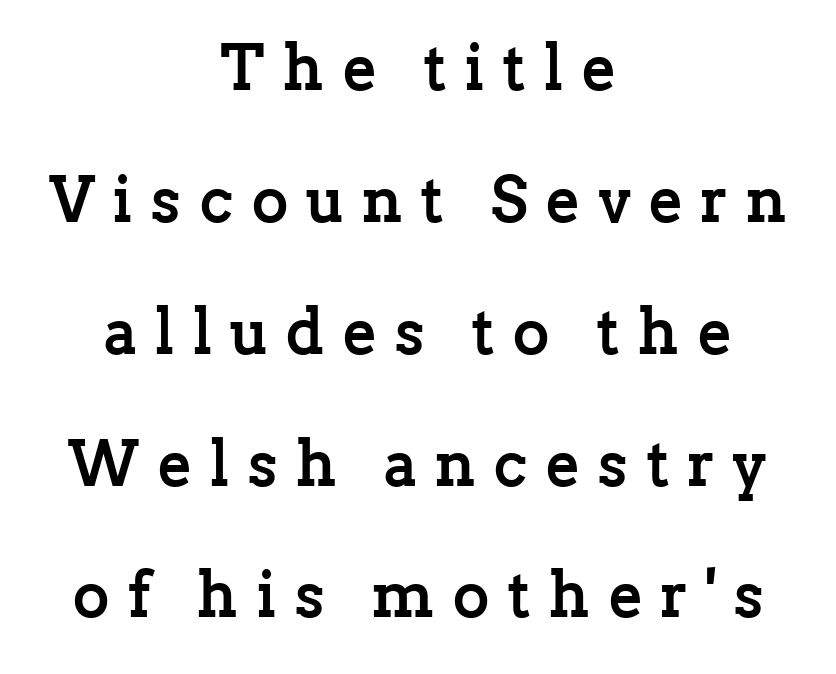
Q: Is the text bold? A: Yes.
Q: Is the text italic (slanted)? A: No, it is upright.
Q: Is the typeface a serif or a sans-serif typeface? A: Serif.
Q: Is the text underlined? A: No.
Q: How is the paragraph aligned? A: Centered.
Q: Is the spacing between letters normal or unusually wide? A: Unusually wide.
Q: Is the spacing between lines tight, normal or loose? A: Loose.
Q: Width (condensed, normal, or wide)? A: Normal.
Q: Stroke contrast? A: Low.
Q: x-height? A: Medium.
Q: Monospaced? A: No.
